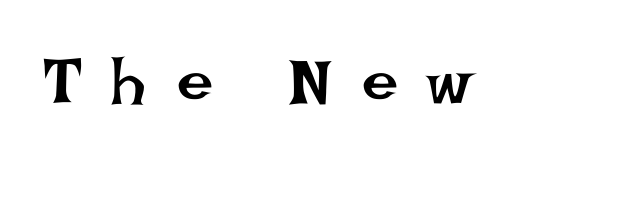
Q: Is the text bold? A: No.
Q: Is the text italic (slanted)? A: No, it is upright.
Q: Is the text underlined? A: No.
Q: Is the spacing between letters normal or unusually wide? A: Unusually wide.
Q: Width (condensed, normal, or wide)? A: Normal.
Q: Stroke contrast? A: Low.
Q: x-height? A: Large.
Q: Monospaced? A: No.
